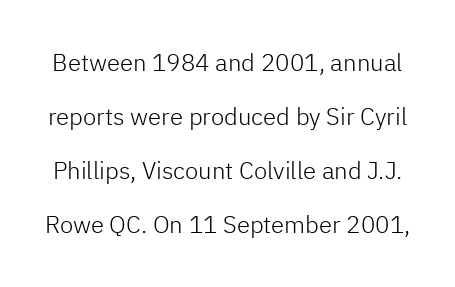
The image shows 24 px text type, upright; set loose line spacing (2.25x), normal letter spacing, not underlined.
